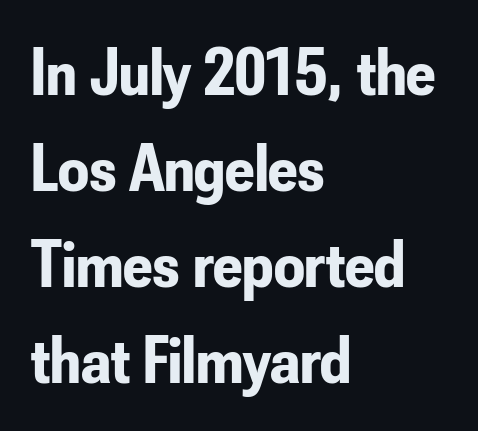
Inter-character spacing is left at the font's built-in metrics. Regular leading. Check under the words: just untouched page. Ascenders rise straight up at ninety degrees. Note: no serifs on the glyphs.
